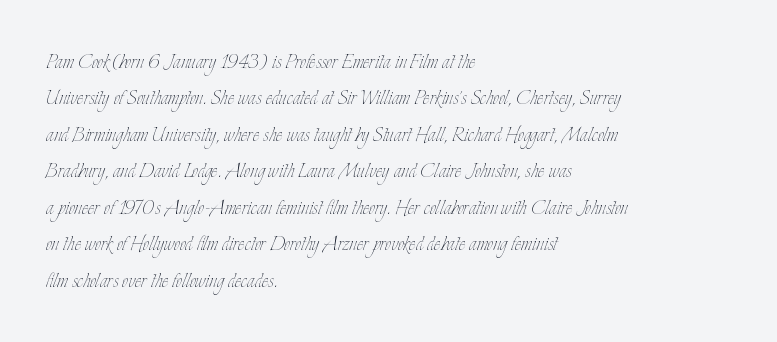
{"bold": "no", "underline": "no", "align": "left", "line_spacing": "normal", "line_spacing_ratio": 1.46, "letter_spacing": "normal", "letter_spacing_em": 0.0, "glyph_px": 25}
